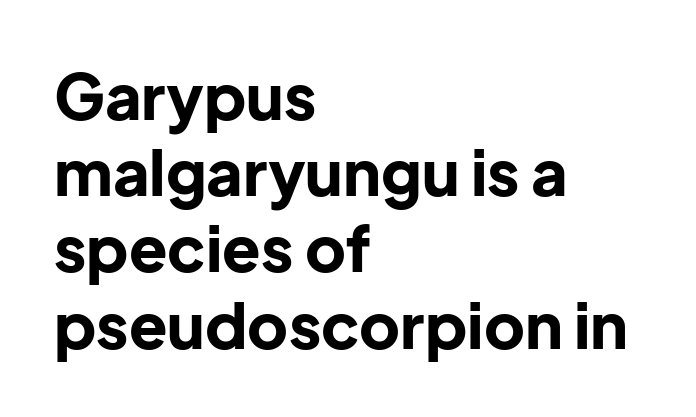
The image shows 63 px bold sans-serif type, upright; set left-aligned, line spacing 1.21x, normal letter spacing, not underlined; low stroke contrast and a medium x-height.
